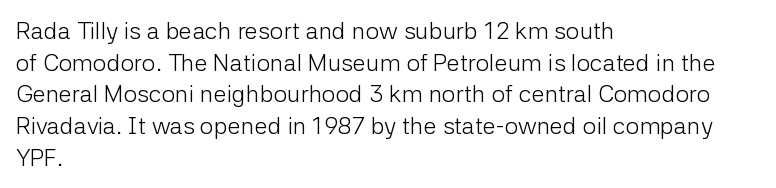
Leftover space on each line is placed entirely after the last word. The typesetting does not lean heavy: it is not bold. Honestly, the letter spacing is just normal — you wouldn't notice it. Underline: absent. If you drew a line through each stem, it would be perfectly vertical.
